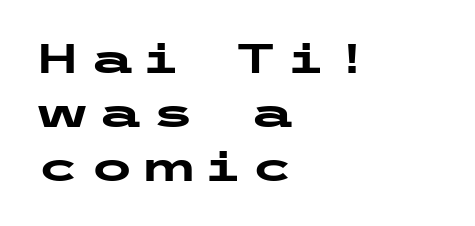
Q: Is the text bold? A: Yes.
Q: Is the text italic (slanted)? A: No, it is upright.
Q: Is the typeface a serif or a sans-serif typeface? A: Sans-serif.
Q: Is the text underlined? A: No.
Q: How is the paragraph aligned? A: Left-aligned.
Q: Is the spacing between letters normal or unusually wide? A: Unusually wide.
Q: Is the spacing between lines tight, normal or loose? A: Normal.
Q: Width (condensed, normal, or wide)? A: Wide.
Q: Stroke contrast? A: Low.
Q: x-height? A: Medium.
